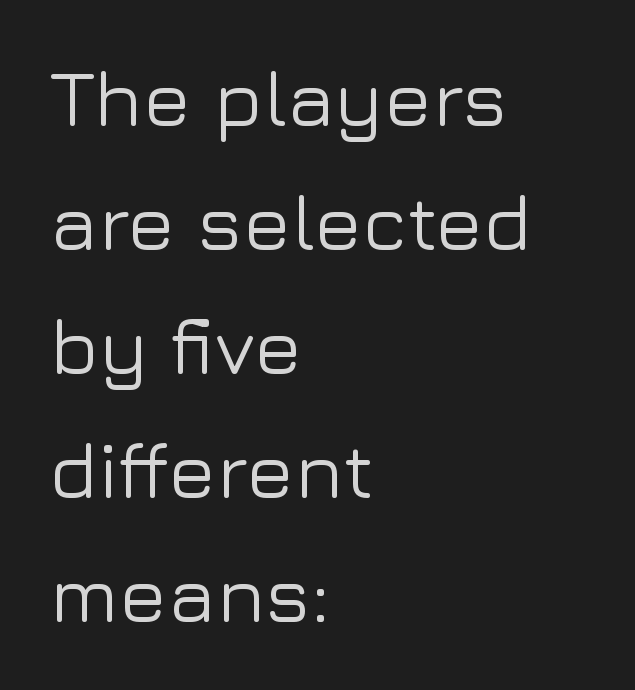
Is the letter spacing exaggerated? No — it looks like the ordinary default. If you drew a ruler down the left edge, every line would touch it. No feet cap the strokes, marking this as sans-serif type. Regarding leading, the lines here are spaced in the standard way. No italicization has been applied; the sample stays upright. Each row of text sits above clean, open space.
